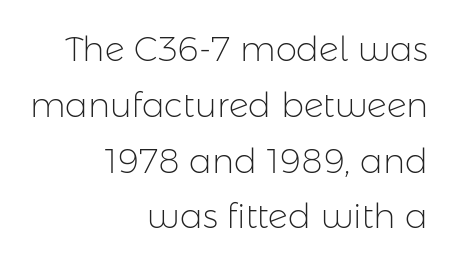
{"serif": "no", "italic": "no", "bold": "no", "weight": "light", "width": "normal", "stroke_contrast": "low", "x_height": "medium", "monospaced": "no", "underline": "no", "align": "right", "line_spacing": "normal", "line_spacing_ratio": 1.64, "letter_spacing": "normal", "letter_spacing_em": 0.0, "glyph_px": 34}
